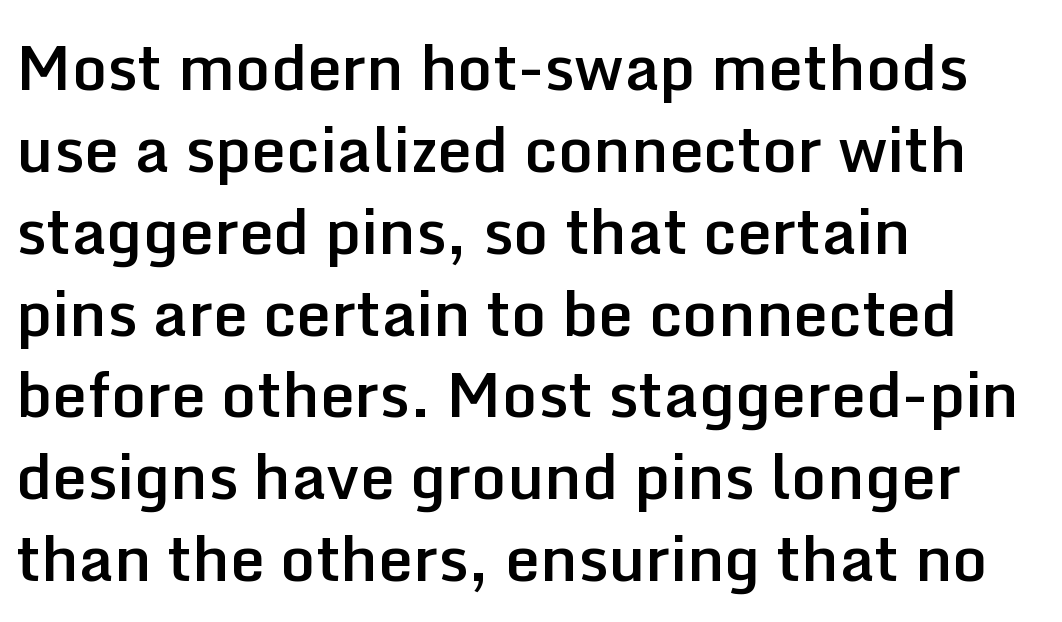
{"serif": "no", "italic": "no", "bold": "semi", "weight": "semibold", "width": "normal", "stroke_contrast": "low", "x_height": "medium", "monospaced": "no", "underline": "no", "align": "left", "line_spacing": "normal", "line_spacing_ratio": 1.32, "letter_spacing": "normal", "letter_spacing_em": 0.0, "glyph_px": 62}
